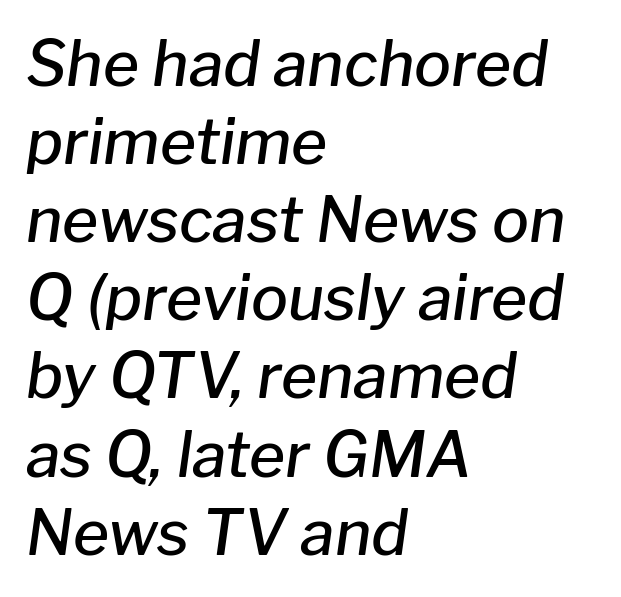
No word sits above an underline. Does the copy run flush right? No — it runs flush left. Notice how descenders clear the ascenders below comfortably — that's standard leading. Standard letterfit; no display-style spreading of the glyphs. A somewhat darkened texture: the type is semibold rather than bold. Is the type slanted? Yes — the strokes lean at a clear angle.
